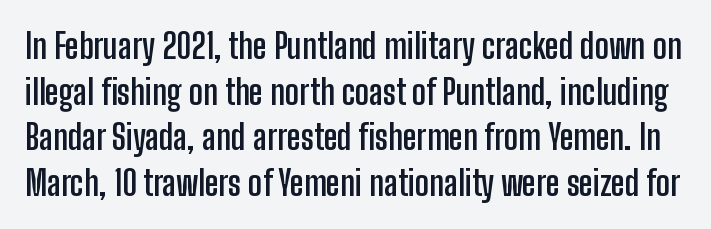
{"serif": "no", "italic": "no", "bold": "yes", "weight": "semibold", "width": "condensed", "stroke_contrast": "low", "x_height": "medium", "monospaced": "no", "underline": "no", "line_spacing": "normal", "line_spacing_ratio": 1.34, "letter_spacing": "normal", "letter_spacing_em": 0.0, "glyph_px": 34}
